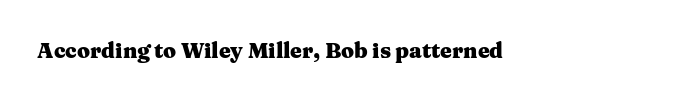
The image shows 21 px bold type, upright; set normal letter spacing, not underlined.
